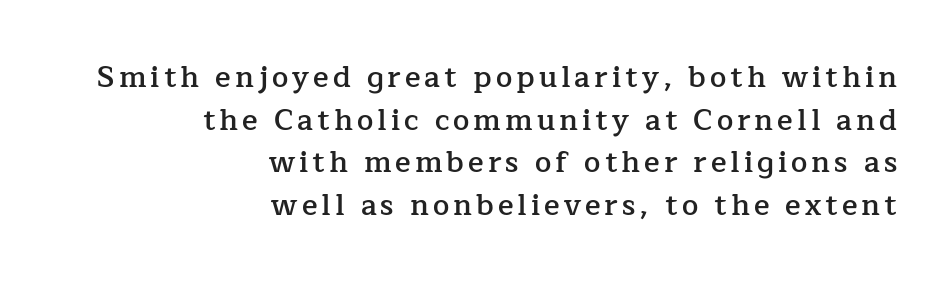
The image shows 29 px semibold serif type, upright; set right-aligned, normal line spacing (1.47x), not underlined; low stroke contrast and a medium x-height.
